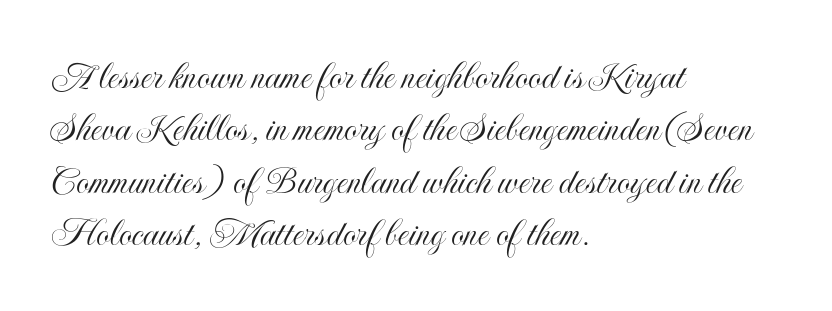
Q: Is the text italic (slanted)? A: Yes.
Q: Is the text underlined? A: No.
Q: How is the paragraph aligned? A: Left-aligned.
Q: Is the spacing between letters normal or unusually wide? A: Normal.
Q: Is the spacing between lines tight, normal or loose? A: Normal.
Q: Width (condensed, normal, or wide)? A: Condensed.
Q: x-height? A: Small.
Q: Monospaced? A: No.
